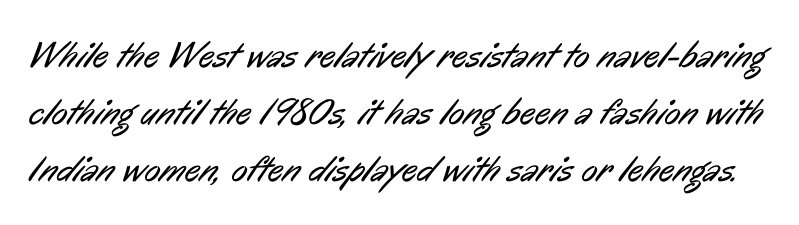
Q: Is the text bold? A: No.
Q: Is the typeface a serif or a sans-serif typeface? A: Sans-serif.
Q: Is the text underlined? A: No.
Q: Is the spacing between letters normal or unusually wide? A: Normal.
Q: Is the spacing between lines tight, normal or loose? A: Normal.
Q: Width (condensed, normal, or wide)? A: Condensed.
Q: Stroke contrast? A: Low.
Q: x-height? A: Medium.
Q: Monospaced? A: No.
